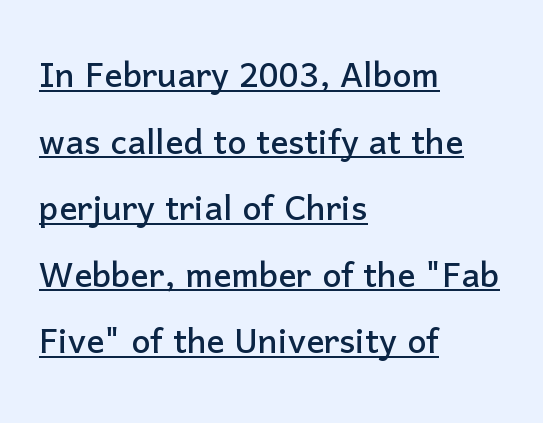
Q: Is the text italic (slanted)? A: No, it is upright.
Q: Is the typeface a serif or a sans-serif typeface? A: Sans-serif.
Q: Is the text underlined? A: Yes.
Q: How is the paragraph aligned? A: Left-aligned.
Q: Is the spacing between letters normal or unusually wide? A: Normal.
Q: Is the spacing between lines tight, normal or loose? A: Normal.
Q: Width (condensed, normal, or wide)? A: Normal.
Q: Stroke contrast? A: Low.
Q: x-height? A: Medium.
Q: Monospaced? A: No.
